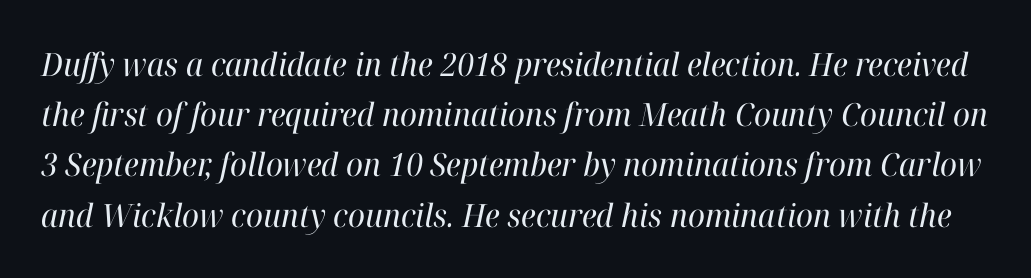
The image shows 32 px regular-weight serif type, italic (leaning right); set normal line spacing (1.57x), normal letter spacing, not underlined; high stroke contrast and a medium x-height.
